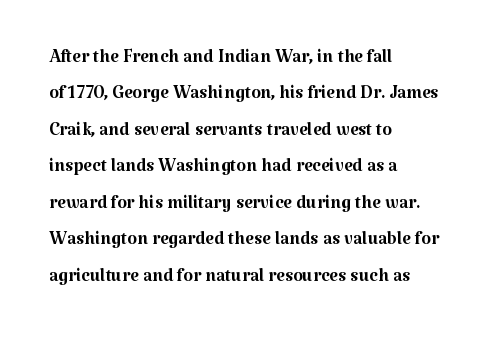
Q: Is the text bold? A: No.
Q: Is the text italic (slanted)? A: No, it is upright.
Q: Is the text underlined? A: No.
Q: How is the paragraph aligned? A: Left-aligned.
Q: Is the spacing between letters normal or unusually wide? A: Normal.
Q: Is the spacing between lines tight, normal or loose? A: Normal.
